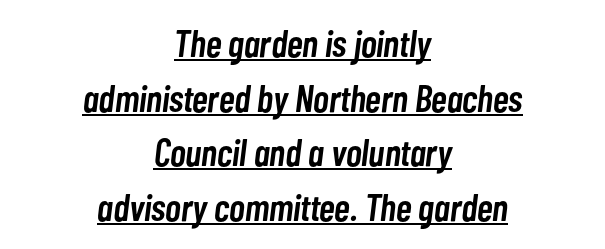
Q: Is the text bold? A: Semi-bold.
Q: Is the text italic (slanted)? A: Yes, it leans right by about 7 degrees.
Q: Is the text underlined? A: Yes.
Q: How is the paragraph aligned? A: Centered.
Q: Is the spacing between letters normal or unusually wide? A: Normal.
Q: Is the spacing between lines tight, normal or loose? A: Normal.
Q: Width (condensed, normal, or wide)? A: Condensed.
Q: Stroke contrast? A: Low.
Q: x-height? A: Medium.
Q: Monospaced? A: No.
